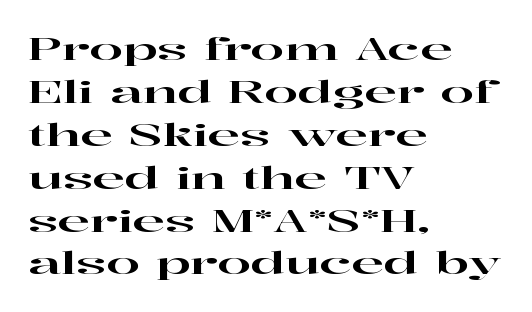
{"serif": "yes", "italic": "no", "width": "wide", "stroke_contrast": "high", "x_height": "medium", "monospaced": "no", "underline": "no", "align": "left", "line_spacing": "normal", "line_spacing_ratio": 1.43, "letter_spacing": "normal", "letter_spacing_em": 0.0, "glyph_px": 30}
